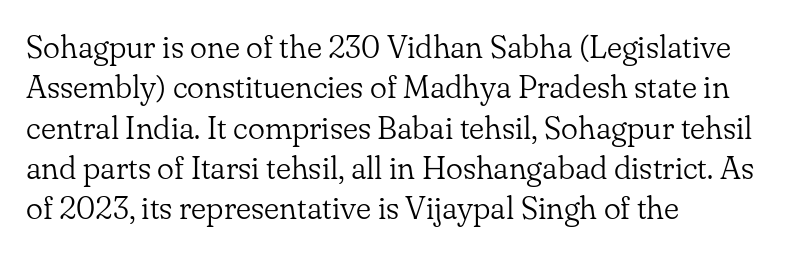
The ragged edge is on the right, which tells us the setting is flush left. Each letter keeps its own natural width here, so spacing adapts to shape. Lines of text with bare space underneath. Normally led — the rows are evenly, conventionally spaced.
